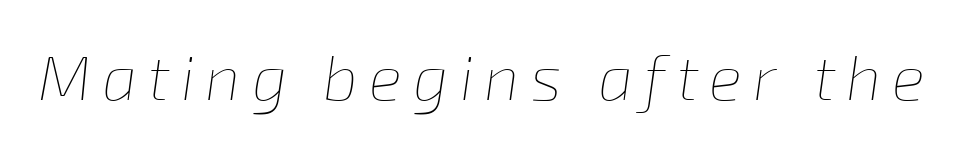
The image shows 62 px thin type, italic (leaning right); set not underlined; low stroke contrast and a medium x-height.
